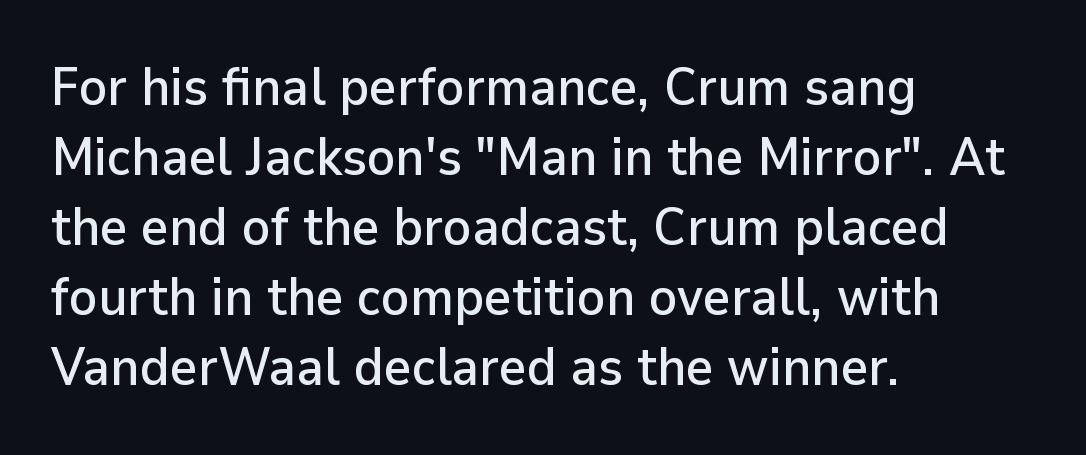
The image shows 53 px sans-serif type, upright; set left-aligned, normal line spacing (1.32x), normal letter spacing, not underlined; low stroke contrast and a medium x-height.
